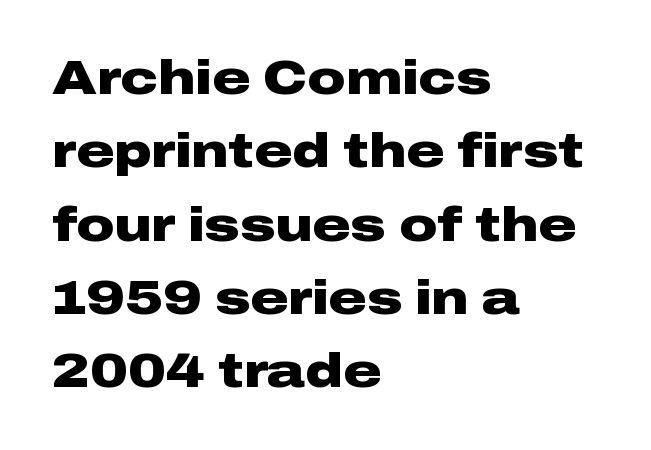
The image shows 47 px heavy, wide sans-serif type, upright; set left-aligned, normal line spacing (1.56x), normal letter spacing, not underlined; low stroke contrast and a medium x-height.
